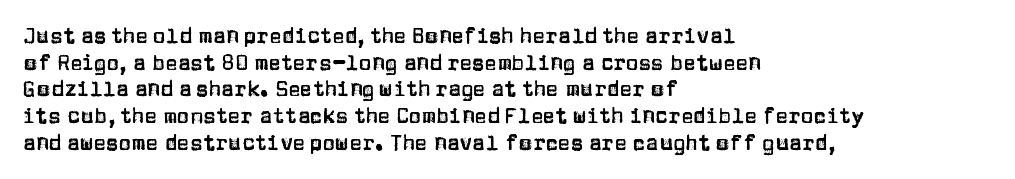
{"italic": "no", "underline": "no", "align": "left", "line_spacing": "normal", "line_spacing_ratio": 1.27, "letter_spacing": "normal", "letter_spacing_em": 0.0, "glyph_px": 21}
